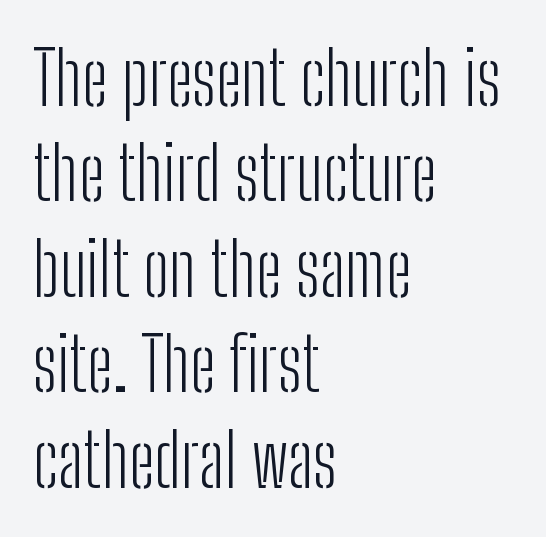
Q: Is the text bold? A: No.
Q: Is the text italic (slanted)? A: No, it is upright.
Q: Is the typeface a serif or a sans-serif typeface? A: Sans-serif.
Q: Is the text underlined? A: No.
Q: How is the paragraph aligned? A: Left-aligned.
Q: Is the spacing between letters normal or unusually wide? A: Normal.
Q: Is the spacing between lines tight, normal or loose? A: Normal.
Q: Width (condensed, normal, or wide)? A: Condensed.
Q: Stroke contrast? A: Low.
Q: x-height? A: Medium.
Q: Monospaced? A: No.
